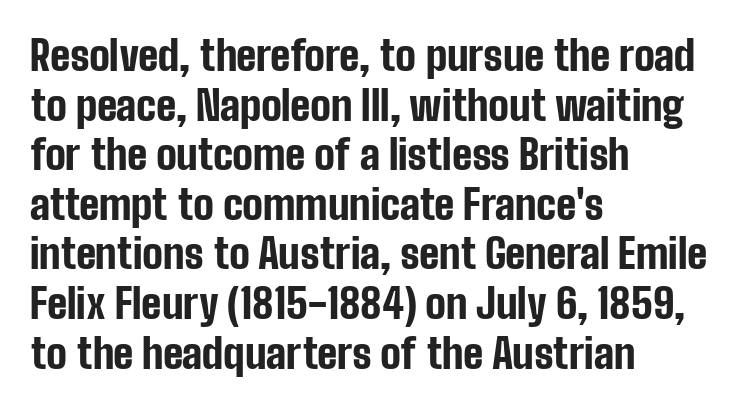
The image shows 41 px bold, condensed sans-serif type, upright; set left-aligned, line spacing 1.21x, normal letter spacing, not underlined; low stroke contrast and a medium x-height.
